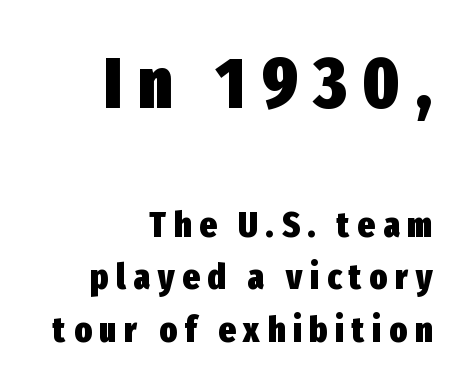
Q: Is the text bold? A: Yes.
Q: Is the text italic (slanted)? A: No, it is upright.
Q: Is the typeface a serif or a sans-serif typeface? A: Sans-serif.
Q: Is the text underlined? A: No.
Q: How is the paragraph aligned? A: Right-aligned.
Q: Is the spacing between letters normal or unusually wide? A: Unusually wide.
Q: Is the spacing between lines tight, normal or loose? A: Normal.
Q: Which block of text is set in a larger size, the first (top) or the second (bottom)? A: The first (top) one.
Q: Width (condensed, normal, or wide)? A: Condensed.
Q: Stroke contrast? A: Low.
Q: x-height? A: Medium.
Q: Monospaced? A: No.
